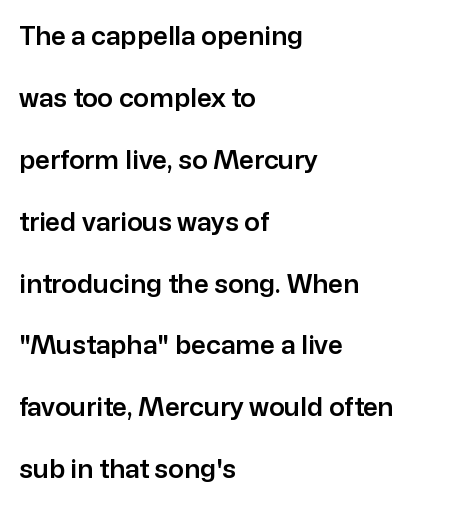
The image shows 26 px text type, upright; set left-aligned, loose line spacing (2.38x), normal letter spacing, not underlined.
